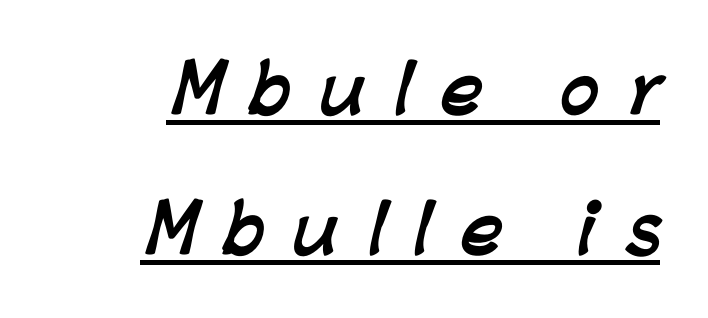
{"serif": "no", "bold": "yes", "weight": "semibold", "width": "normal", "stroke_contrast": "low", "x_height": "medium", "monospaced": "no", "underline": "yes", "line_spacing": "loose", "line_spacing_ratio": 2.15, "letter_spacing": "wide", "letter_spacing_em": 0.46, "glyph_px": 65}
